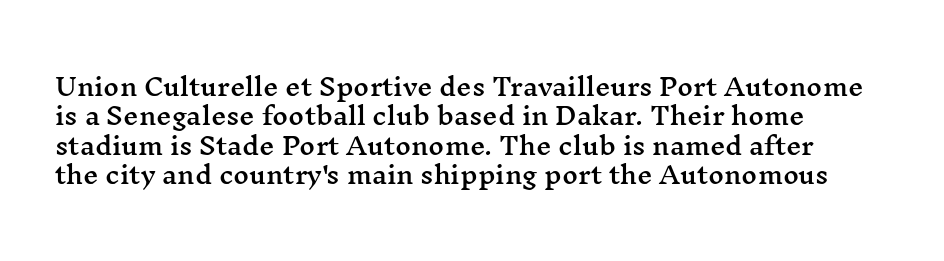
Q: Is the text italic (slanted)? A: No, it is upright.
Q: Is the text underlined? A: No.
Q: How is the paragraph aligned? A: Left-aligned.
Q: Is the spacing between letters normal or unusually wide? A: Normal.
